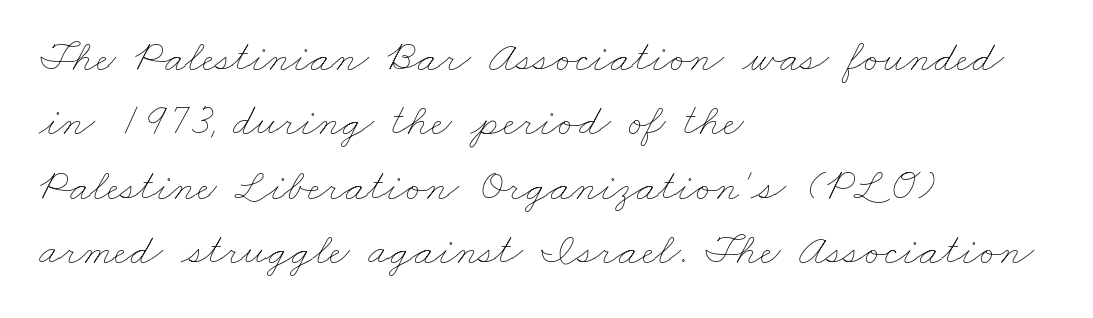
Stroke thickness stays within the range of a standard reading face or lighter. Quick note: interline space is typical. Which margin do the lines hug? The left one — the right edge is uneven. Descender tails drop into unmarked territory. The line texture is even and compact thanks to regular tracking. A typesetter would call this proportional, since set widths differ per character.
